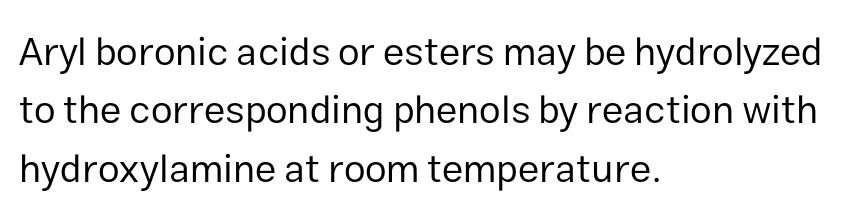
The image shows 39 px regular-weight sans-serif type, upright; set left-aligned, normal line spacing (1.5x), normal letter spacing, not underlined; low stroke contrast and a medium x-height.
